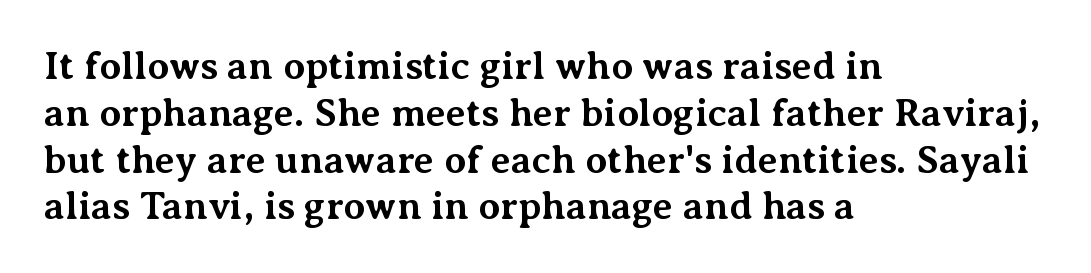
In terms of letterform style, serifs are clearly present. Nobody touched the tracking dial on this one. Caption: multi-line text, flush left, ragged right. Clear beneath every line of the passage. Proportional: the letters do not fall into vertical columns.
